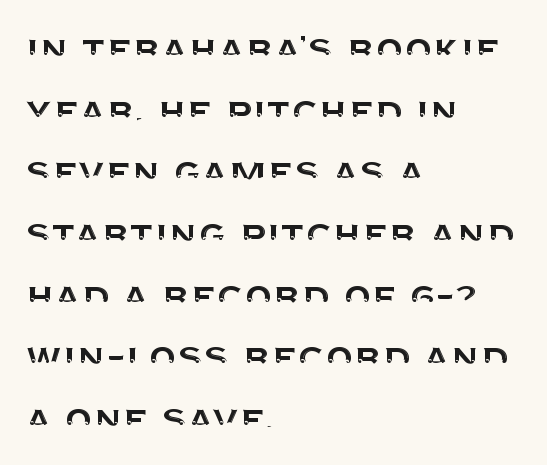
{"serif": "no", "italic": "no", "width": "normal", "stroke_contrast": "medium", "x_height": "large", "monospaced": "no", "underline": "no", "align": "left", "line_spacing": "normal", "line_spacing_ratio": 1.37, "letter_spacing": "normal", "letter_spacing_em": 0.0, "glyph_px": 45}
